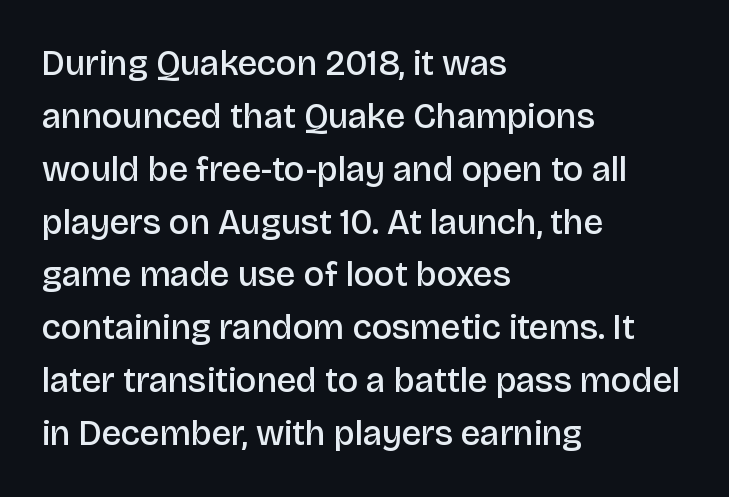
The image shows 35 px semibold sans-serif type, upright; set left-aligned, normal line spacing (1.51x), normal letter spacing, not underlined; low stroke contrast and a large x-height.
